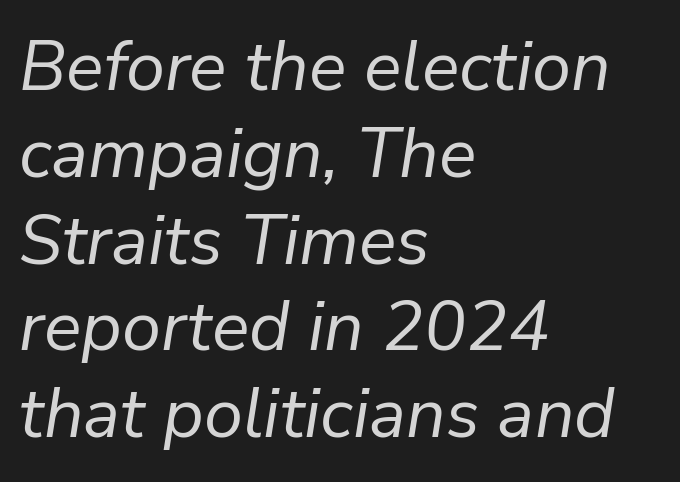
The passage shown is not bold in any degree. Horizontal alignment here is leftward, the default for most running prose. Each letter keeps its own natural width here, so spacing adapts to shape. The text carries the slant typical of an italic or oblique font. Any mark beneath the type? The region is blank. Observe the ordinary spacing: letters are neighbours, not strangers.
